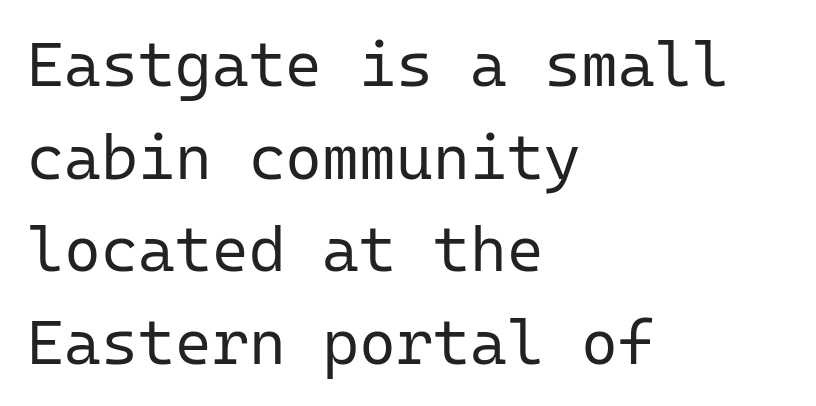
Q: Is the text bold? A: No.
Q: Is the text italic (slanted)? A: No, it is upright.
Q: Is the typeface a serif or a sans-serif typeface? A: Sans-serif.
Q: Is the text underlined? A: No.
Q: How is the paragraph aligned? A: Left-aligned.
Q: Is the spacing between letters normal or unusually wide? A: Normal.
Q: Is the spacing between lines tight, normal or loose? A: Normal.
Q: Width (condensed, normal, or wide)? A: Normal.
Q: Stroke contrast? A: Low.
Q: x-height? A: Medium.
Q: Monospaced? A: Yes.
